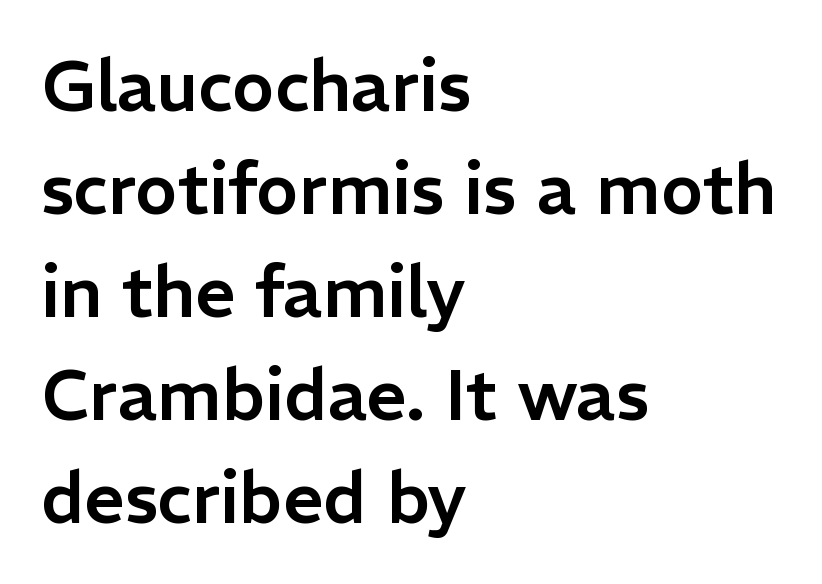
{"serif": "no", "italic": "no", "width": "normal", "stroke_contrast": "low", "x_height": "medium", "monospaced": "no", "underline": "no", "align": "left", "line_spacing": "normal", "line_spacing_ratio": 1.45, "letter_spacing": "normal", "letter_spacing_em": 0.0, "glyph_px": 71}
